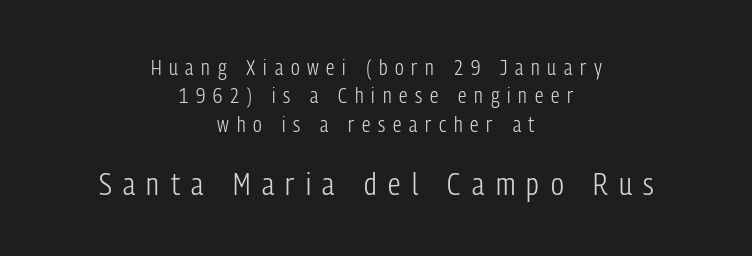
{"serif": "no", "italic": "no", "bold": "no", "weight": "light", "width": "condensed", "stroke_contrast": "low", "x_height": "medium", "monospaced": "no", "underline": "no", "align": "center", "line_spacing": "normal", "line_spacing_ratio": 1.35, "letter_spacing": "wide", "letter_spacing_em": 0.37, "larger_block": "second", "size_ratio": 1.48, "glyph_px": 31}
